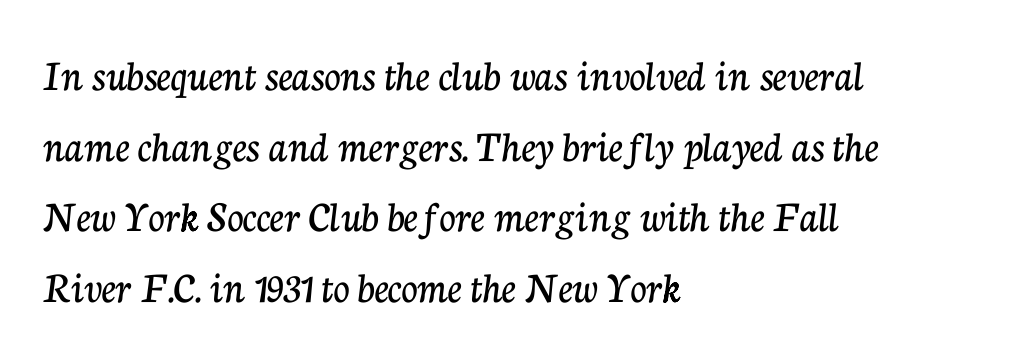
The image shows 45 px serif type; set left-aligned, normal line spacing (1.57x), normal letter spacing, not underlined; low stroke contrast and a medium x-height.
